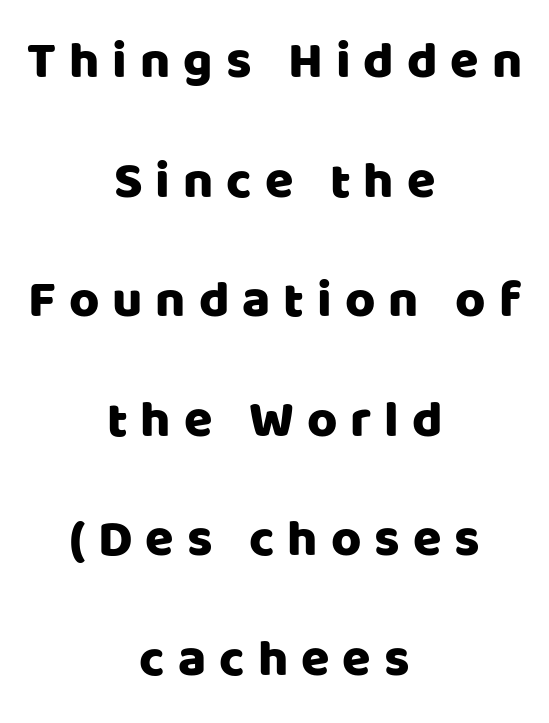
Do the letters lean? They stand straight. Serif or sans? Sans — the stroke terminals are bare. Leading: increased. Horizontal alignment here is central, giving a formal, balanced look. Quick note: underline off.
